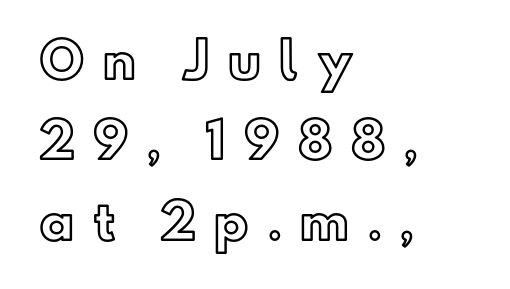
Q: Is the text italic (slanted)? A: No, it is upright.
Q: Is the text underlined? A: No.
Q: How is the paragraph aligned? A: Left-aligned.
Q: Is the spacing between letters normal or unusually wide? A: Unusually wide.
Q: Is the spacing between lines tight, normal or loose? A: Normal.
Q: Width (condensed, normal, or wide)? A: Normal.
Q: x-height? A: Small.
Q: Monospaced? A: No.
